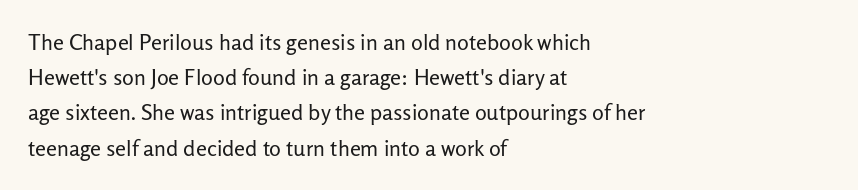
A quiet, ordinary-to-light weight characterises the typeface. Default kerning and tracking; the words read as compact shapes. These lines stack with their left ends in a neat column. The leading is moderate, giving the passage an even texture.
